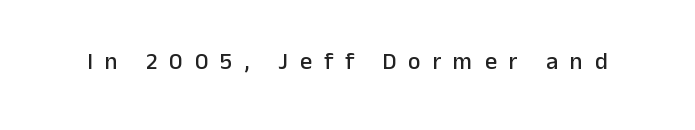
This rendering widens character spacing well past its baseline value. Glance below the letters and you will spot only blank space. Ascenders rise straight up at ninety degrees.
